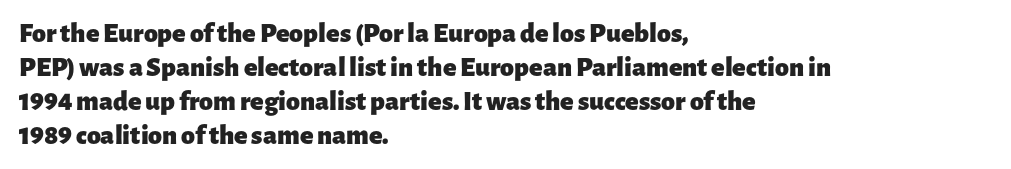
The passage shown is typed in a proportional face where columns would drift. What kind of face is this? One without serifs — a sans. Every letter is thick-stroked: bold, no question. The zone under the glyphs is completely vacant.
